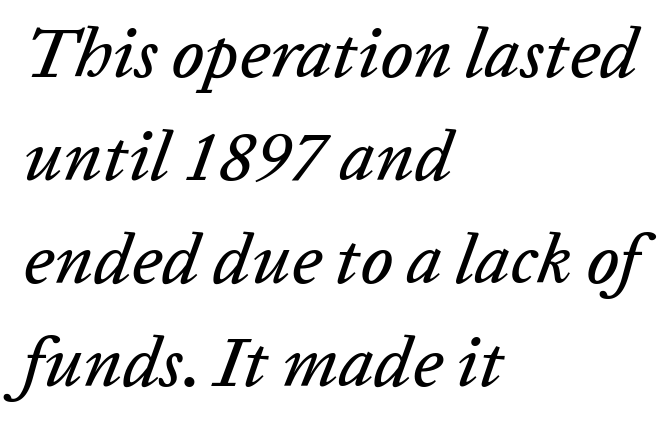
The image shows 71 px text type, italic (leaning right); set left-aligned, normal line spacing (1.45x), normal letter spacing, not underlined; low stroke contrast and a medium x-height.
